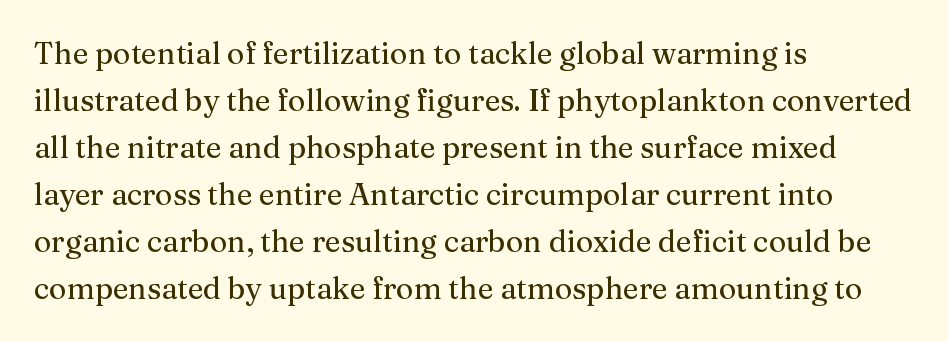
Q: Is the text italic (slanted)? A: No, it is upright.
Q: Is the typeface a serif or a sans-serif typeface? A: Serif.
Q: Is the text underlined? A: No.
Q: How is the paragraph aligned? A: Left-aligned.
Q: Is the spacing between letters normal or unusually wide? A: Normal.
Q: Is the spacing between lines tight, normal or loose? A: Normal.
Q: Width (condensed, normal, or wide)? A: Normal.
Q: Stroke contrast? A: Medium.
Q: x-height? A: Medium.
Q: Monospaced? A: No.
